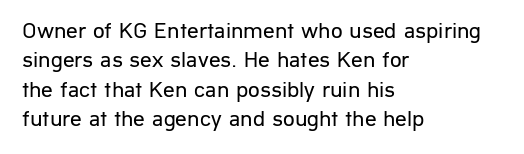
It's the straight-up-and-down kind of type. The face used here is rendered with its standard letterfit. The setting favours the left margin, as ordinary paragraphs usually do. This is not heavy type; no bold has been used. Interline gaps are of average width in this sample.
